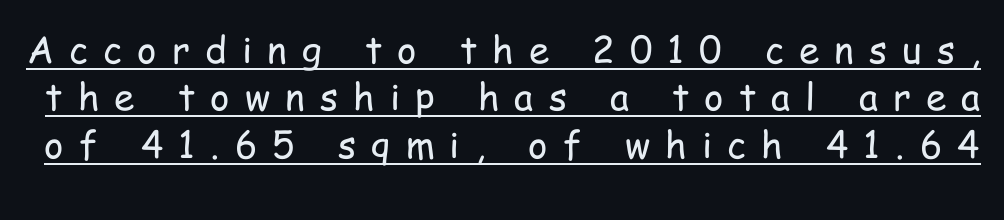
Q: Is the text bold? A: No.
Q: Is the text italic (slanted)? A: No, it is upright.
Q: Is the typeface a serif or a sans-serif typeface? A: Sans-serif.
Q: Is the text underlined? A: Yes.
Q: Is the spacing between letters normal or unusually wide? A: Unusually wide.
Q: Is the spacing between lines tight, normal or loose? A: Normal.
Q: Width (condensed, normal, or wide)? A: Condensed.
Q: Stroke contrast? A: Low.
Q: x-height? A: Medium.
Q: Monospaced? A: No.
